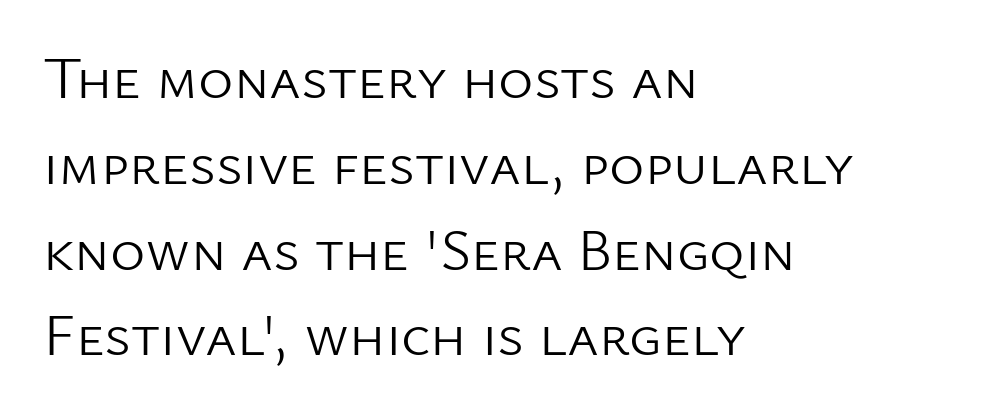
{"serif": "no", "italic": "no", "bold": "no", "weight": "light", "width": "normal", "stroke_contrast": "low", "x_height": "medium", "monospaced": "no", "underline": "no", "align": "left", "line_spacing": "normal", "line_spacing_ratio": 1.43, "letter_spacing": "normal", "letter_spacing_em": 0.0, "glyph_px": 60}
